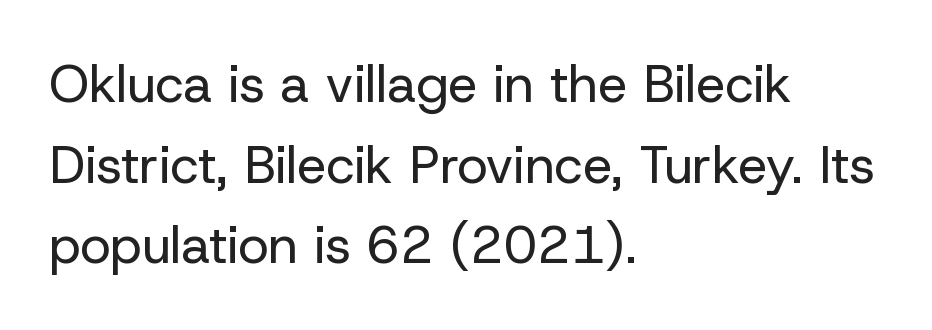
The image shows 52 px regular-weight sans-serif type, upright; set left-aligned, normal line spacing (1.55x), normal letter spacing, not underlined; low stroke contrast and a medium x-height.
